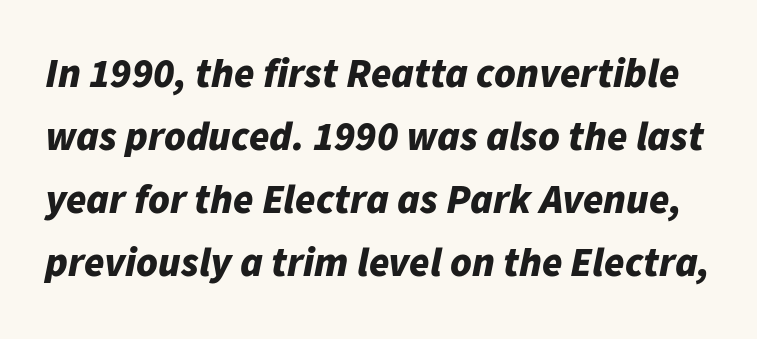
The image shows 41 px bold type, italic (leaning right); set normal line spacing (1.54x), normal letter spacing, not underlined; low stroke contrast and a medium x-height.
